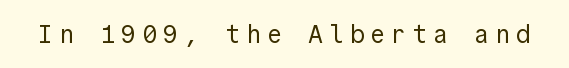
The image shows 25 px text type, upright; set unusually wide letter spacing (+0.23 em), not underlined.
